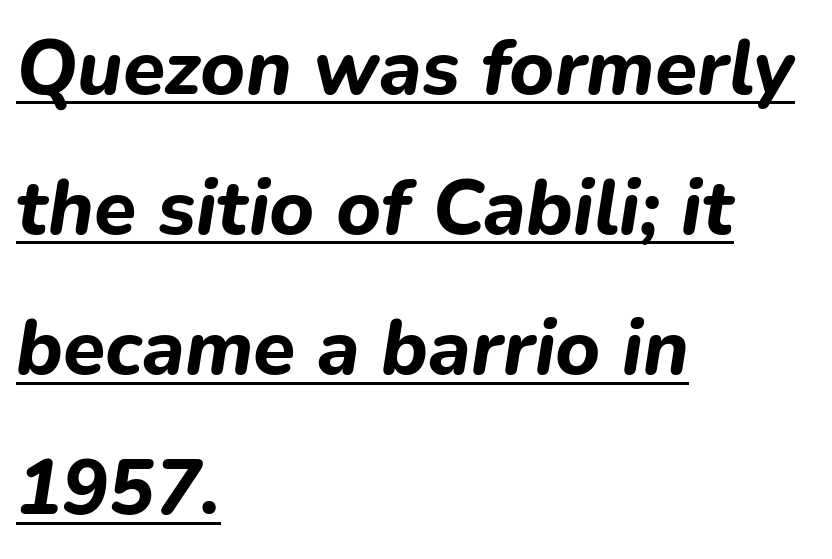
Q: Is the text bold? A: Yes.
Q: Is the text italic (slanted)? A: Yes, it leans right by about 9 degrees.
Q: Is the text underlined? A: Yes.
Q: How is the paragraph aligned? A: Left-aligned.
Q: Is the spacing between letters normal or unusually wide? A: Normal.
Q: Width (condensed, normal, or wide)? A: Normal.
Q: Stroke contrast? A: Low.
Q: x-height? A: Medium.
Q: Monospaced? A: No.
